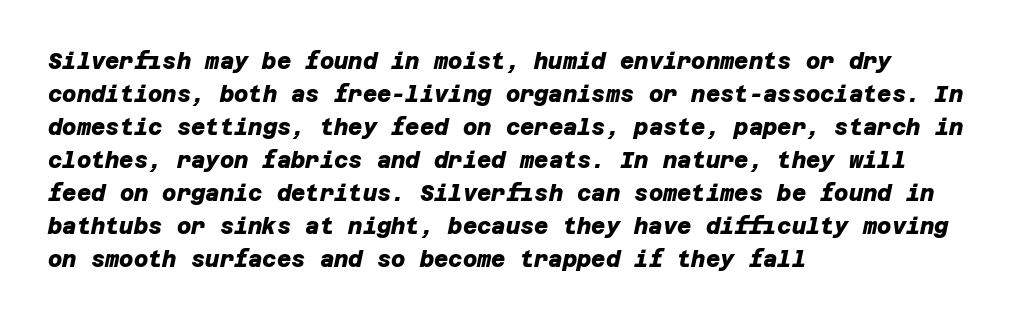
The words here are not underlined. The gaps between neighbouring characters are ordinary and unremarkable. The strokes are fattened all the way to bold. Summary of vertical rhythm: regular, with standard interline spacing. The paragraph has a hard left edge and a soft right edge.
